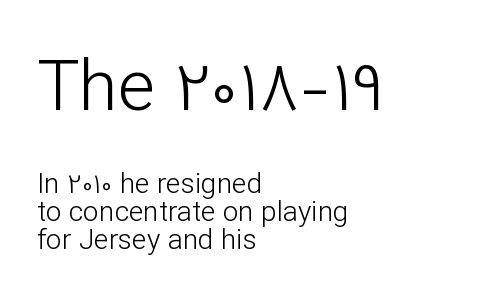
The image shows 71 px light sans-serif type, upright; set left-aligned, tight line spacing (0.99x), normal letter spacing, not underlined; the first (top) block is 2.54x larger; low stroke contrast and a medium x-height.
